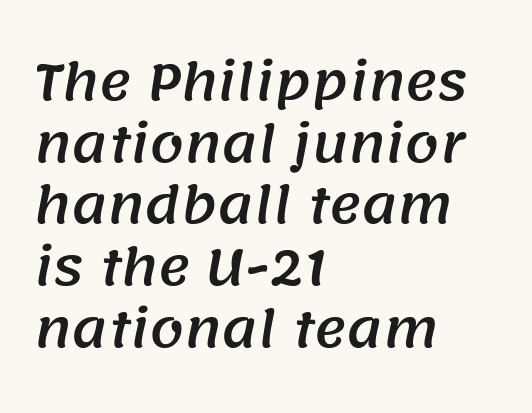
Q: Is the typeface a serif or a sans-serif typeface? A: Sans-serif.
Q: Is the text underlined? A: No.
Q: How is the paragraph aligned? A: Left-aligned.
Q: Is the spacing between letters normal or unusually wide? A: Normal.
Q: Is the spacing between lines tight, normal or loose? A: Normal.
Q: Width (condensed, normal, or wide)? A: Normal.
Q: Stroke contrast? A: Medium.
Q: x-height? A: Large.
Q: Monospaced? A: No.
